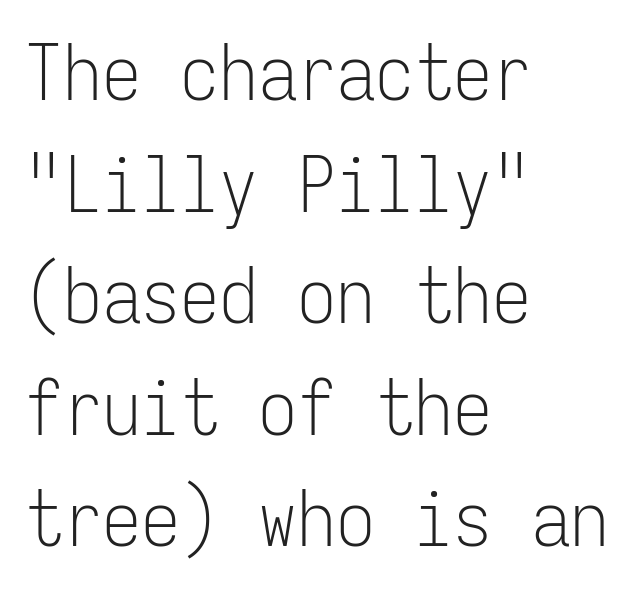
The image shows 78 px light, condensed sans-serif type, upright, monospaced; set left-aligned, normal line spacing (1.43x), normal letter spacing, not underlined; low stroke contrast and a medium x-height.
